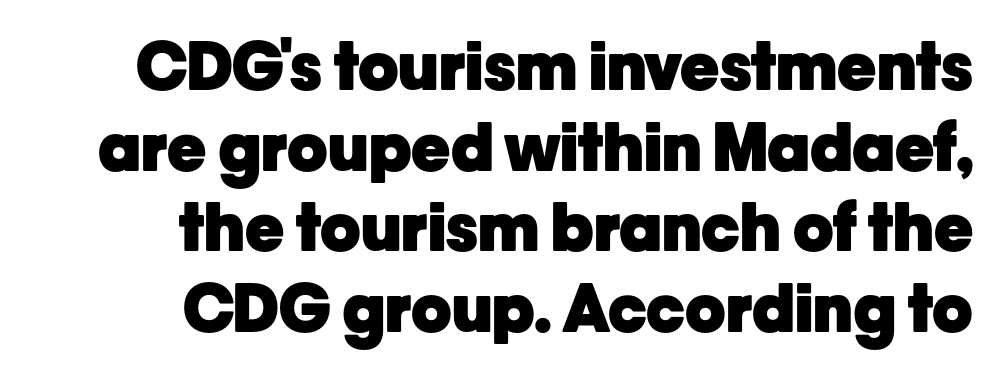
This rendering leaves character spacing at its baseline value. The specimen omits any rule beneath the text block's lines. Typeset ragged left — the right edge is the straight one. No feet cap the strokes, marking this as sans-serif type. Vertical strokes here are truly vertical. The rendering uses natural spacing where letterforms have individual widths.
